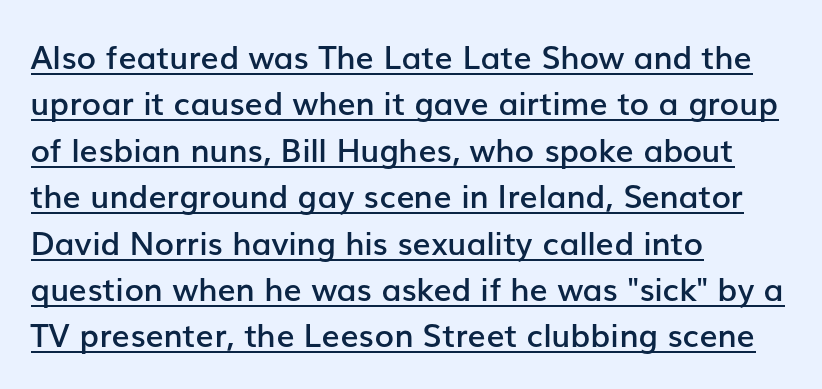
The image shows 32 px semibold sans-serif type, upright; set left-aligned, normal line spacing (1.45x), normal letter spacing, underlined; low stroke contrast and a medium x-height.
